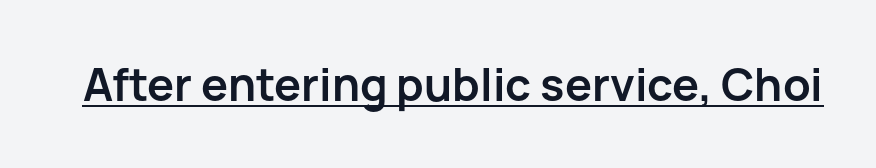
{"serif": "no", "italic": "no", "bold": "yes", "weight": "semibold", "width": "normal", "stroke_contrast": "low", "x_height": "medium", "monospaced": "no", "underline": "yes", "letter_spacing": "normal", "letter_spacing_em": 0.0, "glyph_px": 45}
